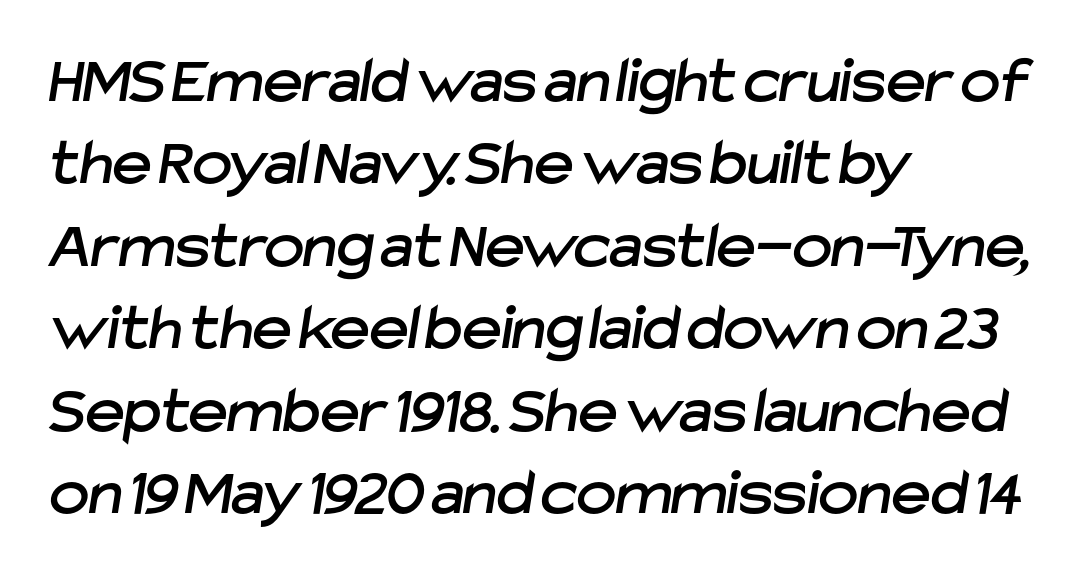
Descenders hang freely into open space. The face used here is proportionally spaced, like ordinary book or web type. Teacher's note: observe the even left margin — that is flush-left alignment. There is no visible air inserted between adjacent glyphs.
